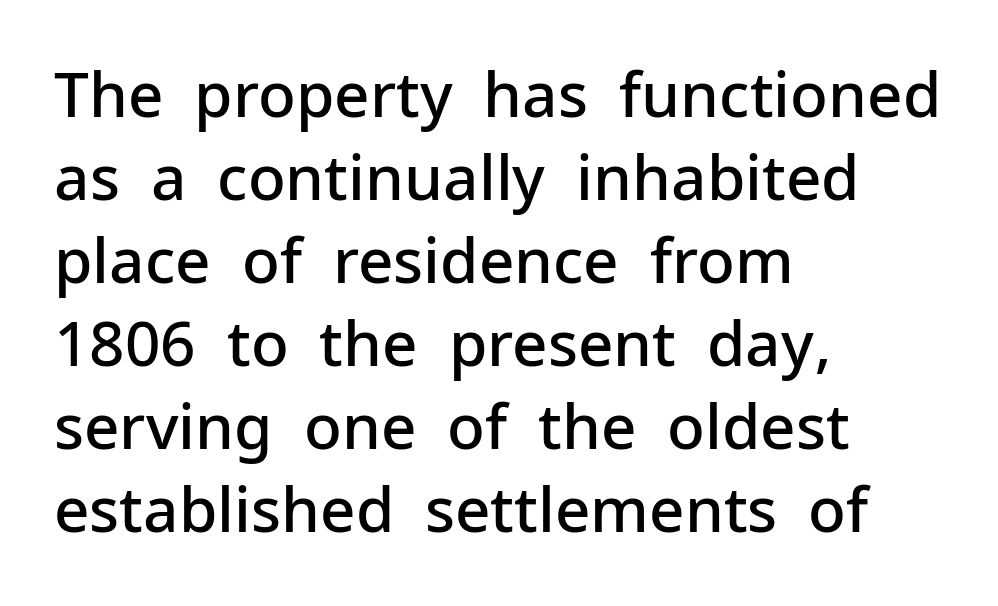
Is this a fixed-width face? No — the glyphs have proportional, varying widths. The string is rendered with underlining switched off. A bit beefed up — I'd call it semibold rather than bold. You can tell it's not italic because the verticals are truly vertical. One glance says typical: line gaps are just what's usual.
